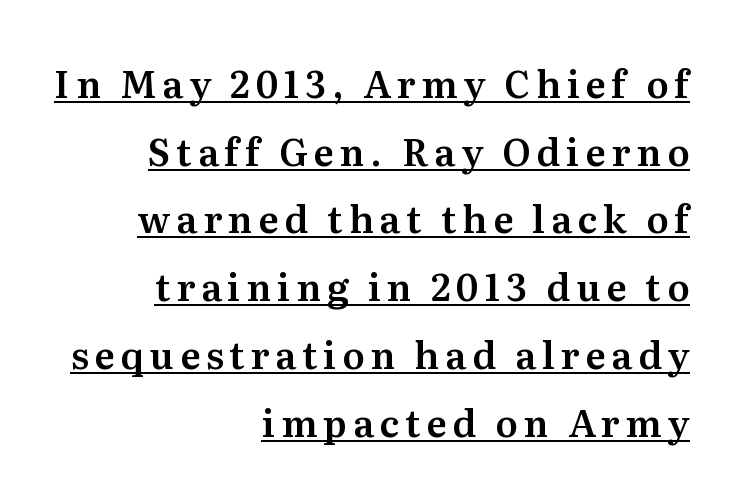
{"serif": "yes", "italic": "no", "width": "normal", "stroke_contrast": "medium", "x_height": "medium", "monospaced": "no", "underline": "yes", "align": "right", "line_spacing_ratio": 1.83, "glyph_px": 37}
